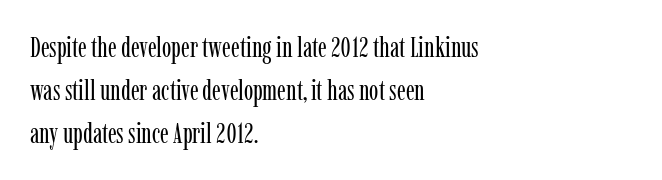
{"serif": "yes", "italic": "no", "bold": "no", "weight": "regular", "width": "condensed", "stroke_contrast": "low", "x_height": "medium", "monospaced": "no", "underline": "no", "align": "left", "line_spacing": "normal", "line_spacing_ratio": 1.53, "letter_spacing": "normal", "letter_spacing_em": 0.0, "glyph_px": 28}
